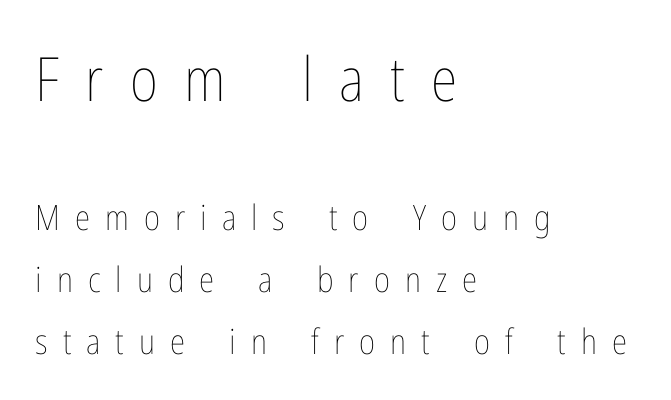
{"italic": "no", "bold": "no", "weight": "thin", "width": "condensed", "stroke_contrast": "low", "x_height": "medium", "monospaced": "no", "underline": "no", "align": "left", "line_spacing_ratio": 1.77, "letter_spacing": "wide", "letter_spacing_em": 0.43, "larger_block": "first", "size_ratio": 1.74, "glyph_px": 61}
